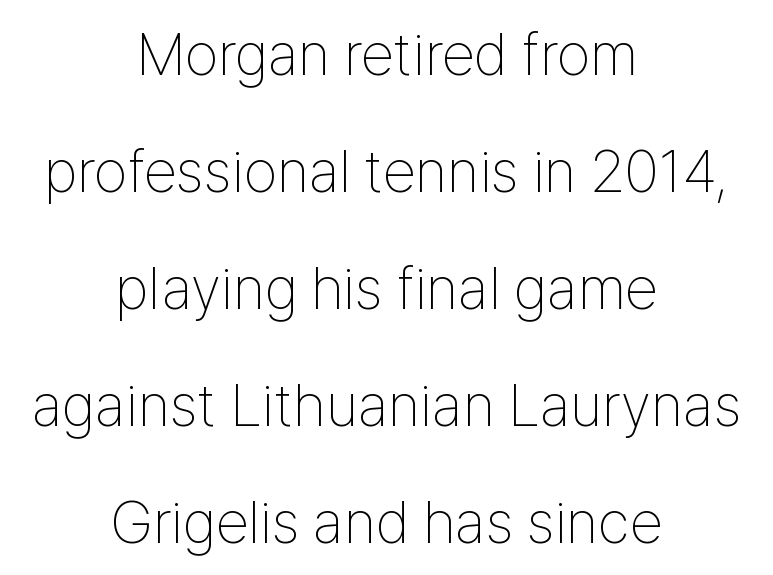
Q: Is the text bold? A: No.
Q: Is the text italic (slanted)? A: No, it is upright.
Q: Is the typeface a serif or a sans-serif typeface? A: Sans-serif.
Q: Is the text underlined? A: No.
Q: How is the paragraph aligned? A: Centered.
Q: Is the spacing between letters normal or unusually wide? A: Normal.
Q: Is the spacing between lines tight, normal or loose? A: Loose.
Q: Width (condensed, normal, or wide)? A: Condensed.
Q: Stroke contrast? A: Low.
Q: x-height? A: Medium.
Q: Monospaced? A: No.
